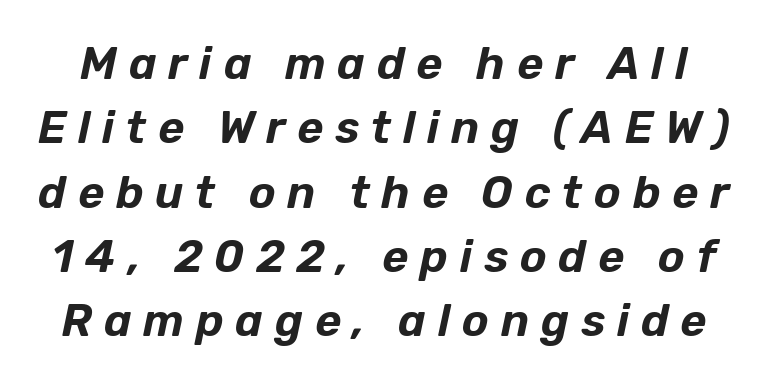
Tall strokes in this sample are angled rather than plumb. The face used here is proportionally spaced, like ordinary book or web type. Only glyphs here, with clear space below each row. The leading is moderate, giving the passage an even texture. Between one letter and the next there's a generous, obvious gap.
